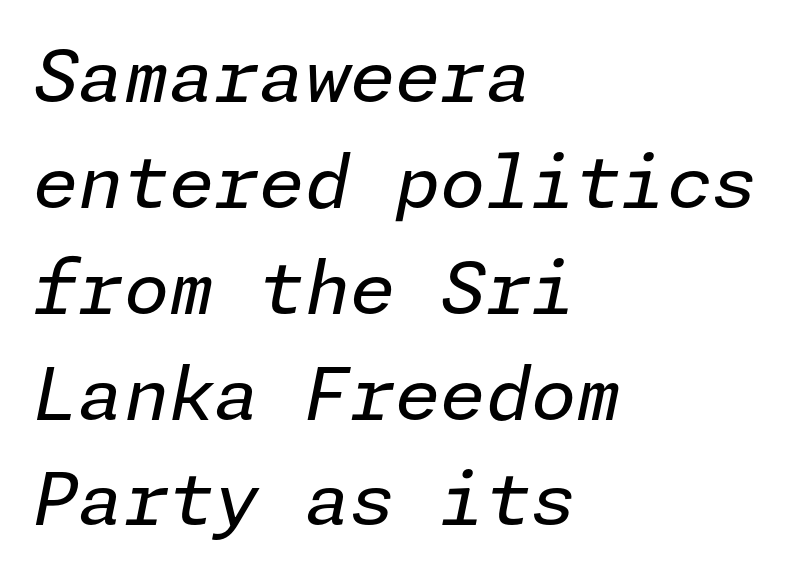
The image shows 73 px regular-weight type, italic (leaning right); set left-aligned, normal line spacing (1.45x), normal letter spacing, not underlined; low stroke contrast and a medium x-height.
